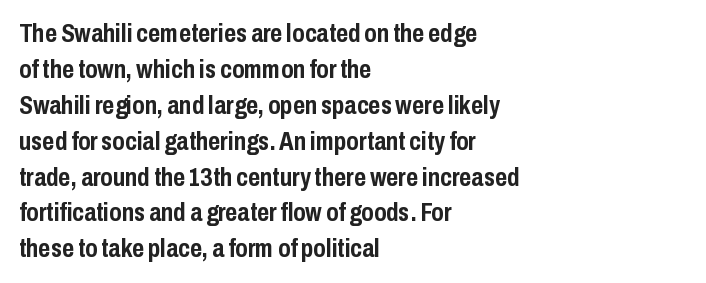
Weight: bold. Inter-character spacing is left at the font's built-in metrics. Check the space under the baseline: it is left empty. These lines sit exactly where default settings would place them. Compared with a centered layout, this one pins lines to the left instead.
